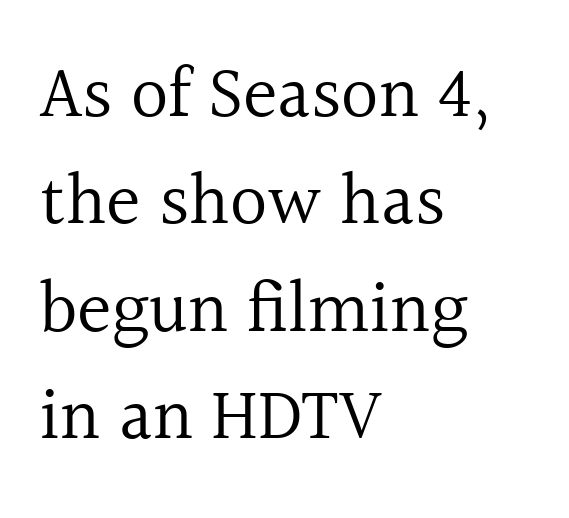
{"serif": "yes", "italic": "no", "bold": "no", "weight": "regular", "width": "normal", "x_height": "medium", "monospaced": "no", "underline": "no", "align": "left", "line_spacing": "normal", "line_spacing_ratio": 1.47, "letter_spacing": "normal", "letter_spacing_em": 0.0, "glyph_px": 73}
